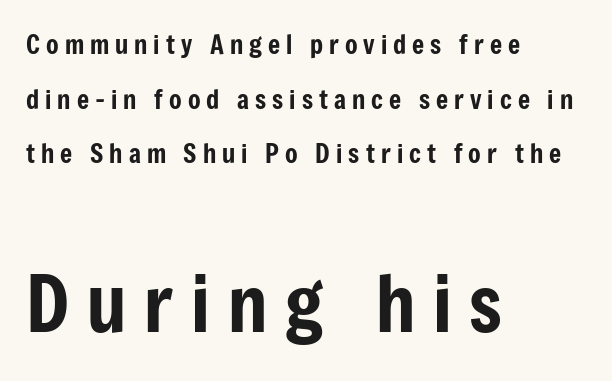
{"serif": "no", "italic": "no", "width": "condensed", "stroke_contrast": "low", "x_height": "medium", "monospaced": "no", "underline": "no", "align": "left", "line_spacing": "loose", "line_spacing_ratio": 2.1, "letter_spacing": "wide", "letter_spacing_em": 0.23, "larger_block": "second", "size_ratio": 2.96, "glyph_px": 77}
